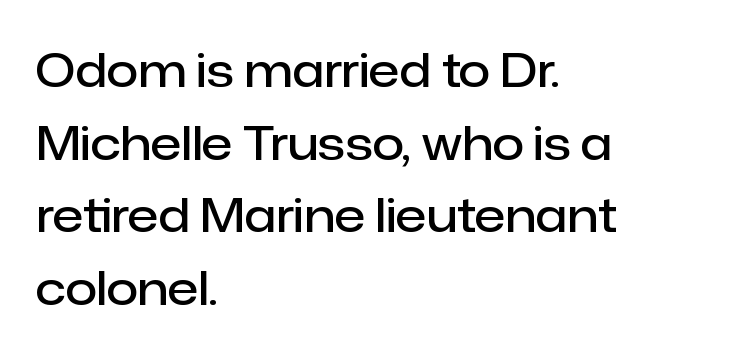
{"serif": "no", "italic": "no", "bold": "semi", "weight": "semibold", "width": "normal", "stroke_contrast": "low", "x_height": "medium", "monospaced": "no", "underline": "no", "align": "left", "line_spacing": "normal", "line_spacing_ratio": 1.58, "letter_spacing": "normal", "letter_spacing_em": 0.0, "glyph_px": 46}
